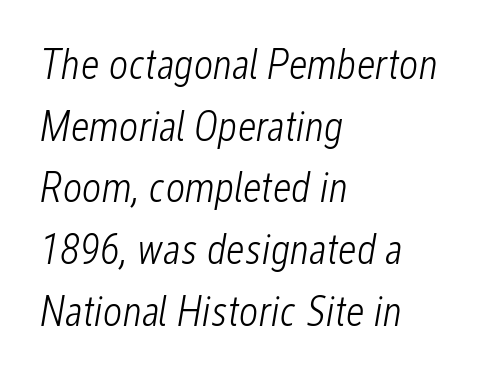
The image shows 42 px light, condensed type, italic (leaning right); set left-aligned, normal line spacing (1.47x), normal letter spacing, not underlined; low stroke contrast and a medium x-height.
